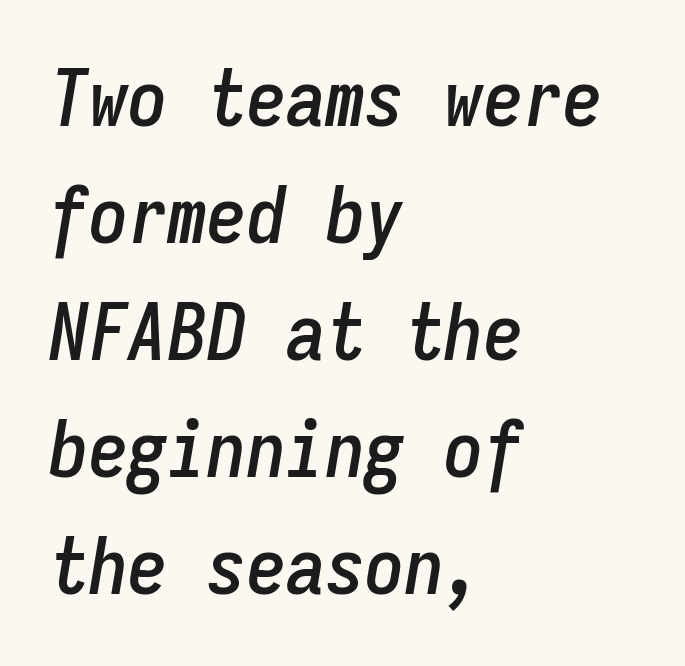
{"italic": "yes", "lean": "right", "slant_degrees": 9, "width": "condensed", "stroke_contrast": "low", "x_height": "medium", "monospaced": "yes", "underline": "no", "align": "left", "line_spacing": "normal", "line_spacing_ratio": 1.48, "letter_spacing": "normal", "letter_spacing_em": 0.0, "glyph_px": 79}
